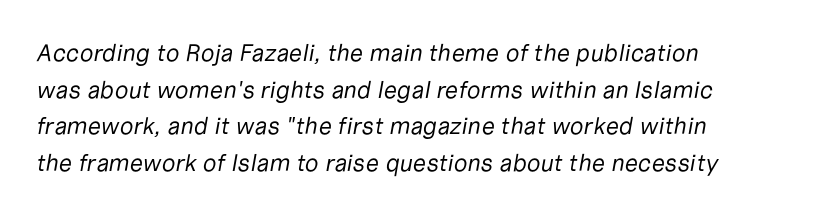
The image shows 24 px text type, italic (leaning right); set left-aligned, normal line spacing (1.53x), normal letter spacing, not underlined.
